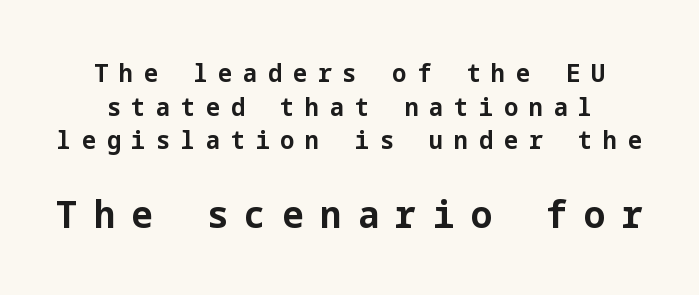
The image shows 38 px bold sans-serif type, upright; set normal line spacing (1.35x), unusually wide letter spacing (+0.43 em), not underlined; the second (bottom) block is 1.52x larger; low stroke contrast and a medium x-height.
